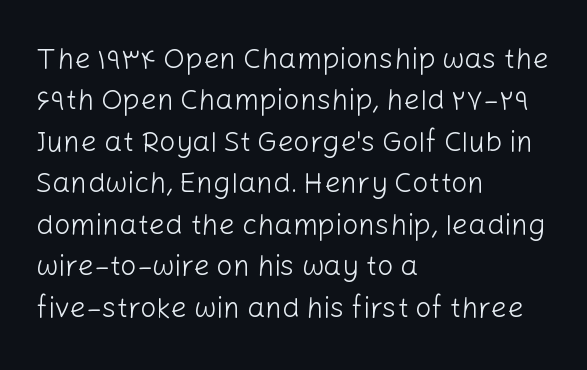
On a weight scale, this lands at 450 or below. The rendering uses natural spacing where letterforms have individual widths. Standard letterfit; no display-style spreading of the glyphs. Quick note: underline off. Tall strokes in this sample are plumb rather than angled.
